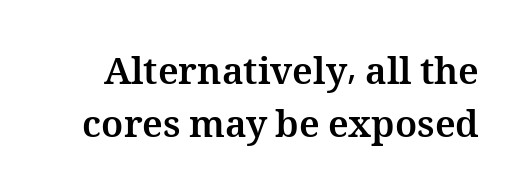
{"italic": "no", "bold": "yes", "weight": "bold", "width": "normal", "stroke_contrast": "medium", "x_height": "medium", "monospaced": "no", "underline": "no", "line_spacing": "normal", "line_spacing_ratio": 1.43, "letter_spacing": "normal", "letter_spacing_em": 0.0, "glyph_px": 37}
